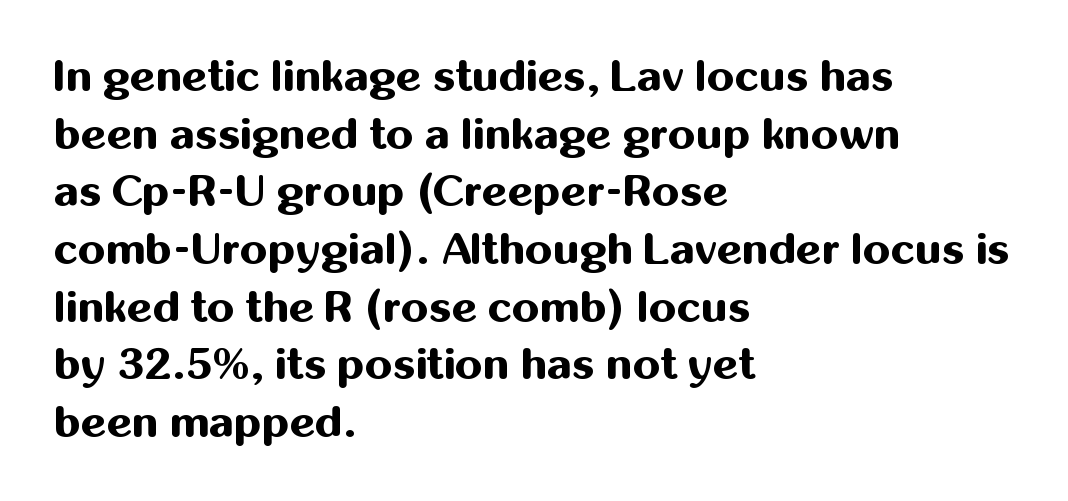
{"serif": "no", "italic": "no", "bold": "yes", "weight": "bold", "width": "normal", "stroke_contrast": "medium", "x_height": "medium", "monospaced": "no", "underline": "no", "align": "left", "line_spacing": "normal", "line_spacing_ratio": 1.31, "letter_spacing": "normal", "letter_spacing_em": 0.0, "glyph_px": 44}
